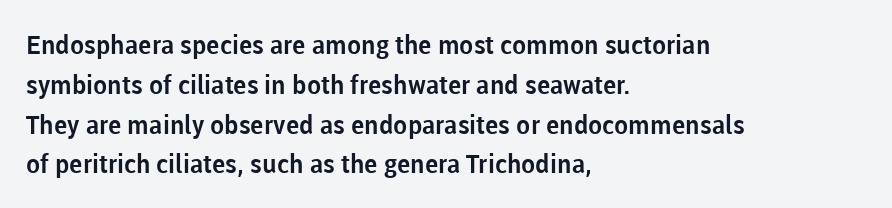
{"italic": "no", "underline": "no", "align": "left", "line_spacing": "normal", "line_spacing_ratio": 1.53, "letter_spacing": "normal", "letter_spacing_em": 0.0, "glyph_px": 26}
